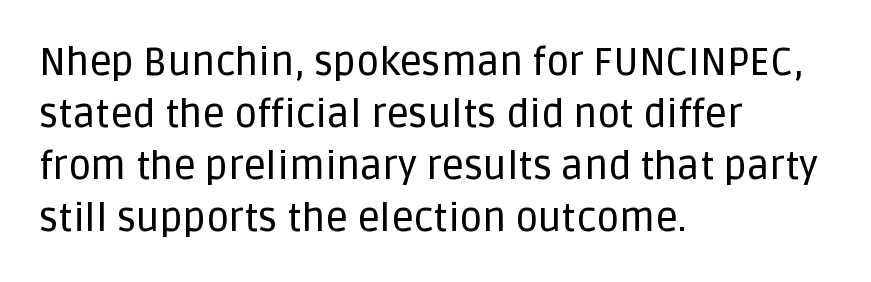
{"serif": "no", "italic": "no", "width": "normal", "stroke_contrast": "low", "x_height": "large", "monospaced": "no", "underline": "no", "align": "left", "line_spacing": "normal", "line_spacing_ratio": 1.33, "letter_spacing": "normal", "letter_spacing_em": 0.0, "glyph_px": 39}
